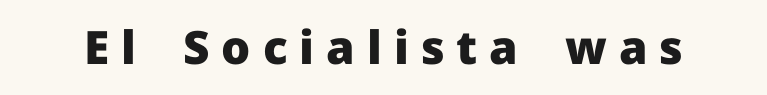
Are there feet on the stems? There aren't — it's a sans. Characters follow at a spacing far wider than the type designer built in. Think of a printed novel: that variable character pitch is what you see here. Ordinary non-slanted type is in use. Strong, thick strokes mark this as bold type.
